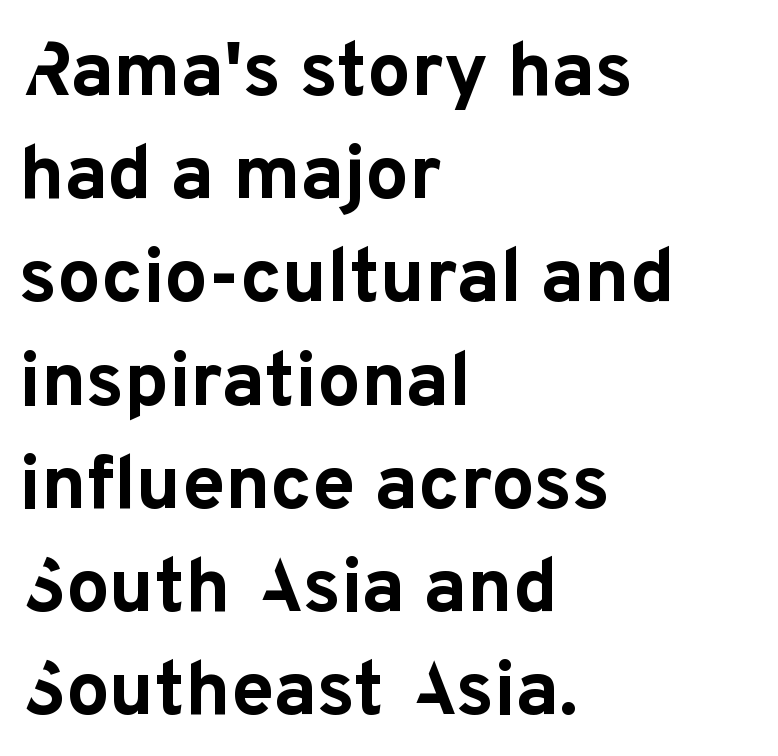
Unlike a traditional serif, this face leaves its strokes unadorned. Each row of text sits above clean, open space. Teacher's note: observe the even left margin — that is flush-left alignment. The axis of the letterforms is exactly vertical.
